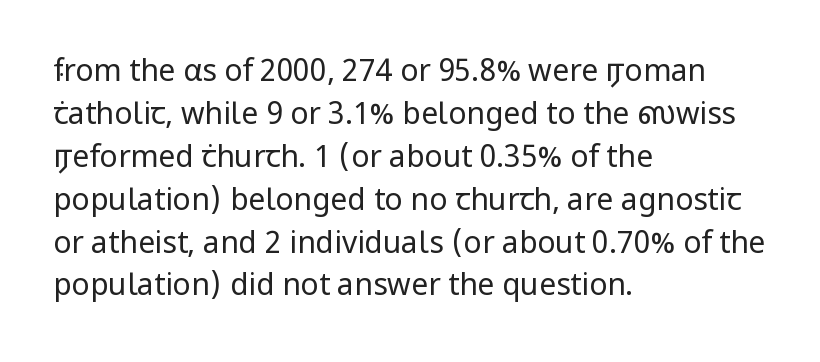
The image shows 30 px regular-weight sans-serif type, upright; set left-aligned, normal line spacing (1.43x), normal letter spacing, not underlined; low stroke contrast and a medium x-height.
